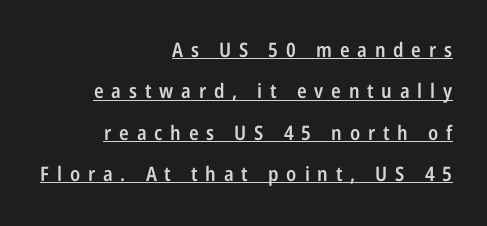
{"italic": "no", "bold": "semi", "underline": "yes", "align": "right", "line_spacing": "loose", "line_spacing_ratio": 2.07, "letter_spacing": "wide", "letter_spacing_em": 0.39, "glyph_px": 20}
